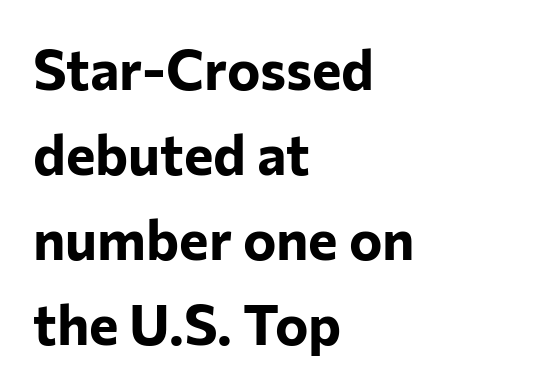
Q: Is the text bold? A: Yes.
Q: Is the text italic (slanted)? A: No, it is upright.
Q: Is the typeface a serif or a sans-serif typeface? A: Sans-serif.
Q: Is the text underlined? A: No.
Q: How is the paragraph aligned? A: Left-aligned.
Q: Is the spacing between letters normal or unusually wide? A: Normal.
Q: Is the spacing between lines tight, normal or loose? A: Normal.
Q: Width (condensed, normal, or wide)? A: Normal.
Q: Stroke contrast? A: Low.
Q: x-height? A: Medium.
Q: Monospaced? A: No.
